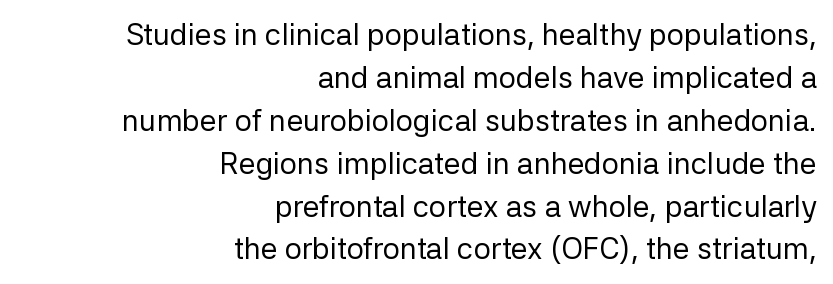
{"serif": "no", "italic": "no", "bold": "no", "weight": "regular", "width": "normal", "stroke_contrast": "low", "x_height": "medium", "monospaced": "no", "underline": "no", "align": "right", "line_spacing": "normal", "line_spacing_ratio": 1.43, "letter_spacing": "normal", "letter_spacing_em": 0.0, "glyph_px": 30}
